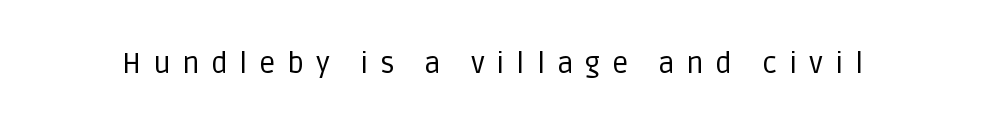
Characters remain perfectly vertical along every line. The face used here is proportionally spaced, like ordinary book or web type. Compared with typical body copy, the letter spacing here is much looser. These lines are composed in type without serifs. Underline: absent.
